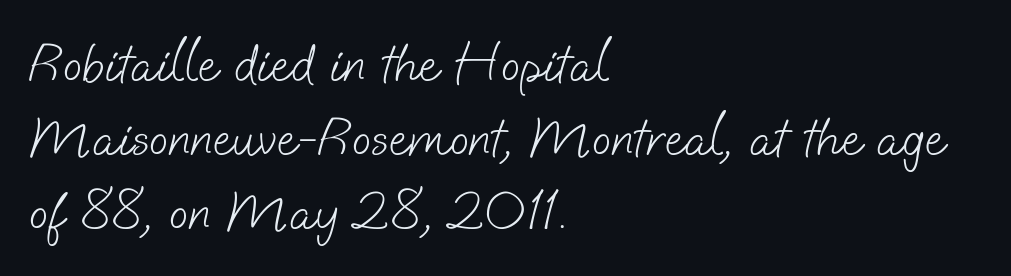
The image shows 56 px light sans-serif type; set left-aligned, normal line spacing (1.32x), normal letter spacing, not underlined; low stroke contrast and a small x-height.
